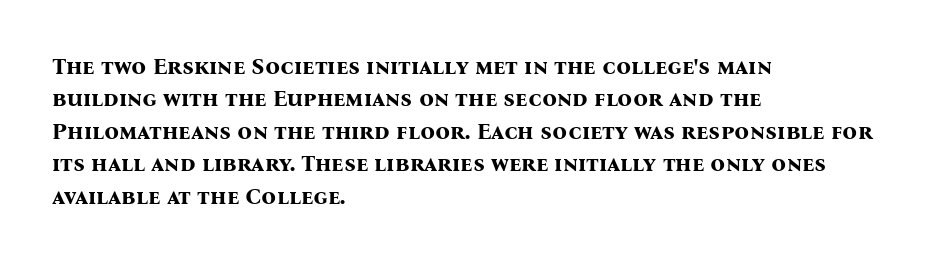
{"italic": "no", "bold": "yes", "underline": "no", "align": "left", "line_spacing": "normal", "line_spacing_ratio": 1.41, "letter_spacing": "normal", "letter_spacing_em": 0.0, "glyph_px": 23}
